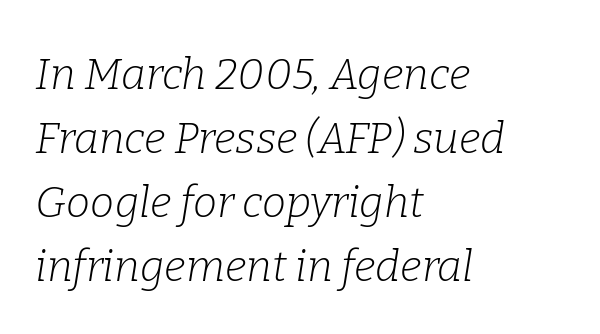
Leading matches the norm, producing a regular column. The whole block is typeset with a tilt. Bare-footed words on every line. This sample has the flowing, uneven cadence of proportional lettering. Does the copy run flush right? No — it runs flush left.
